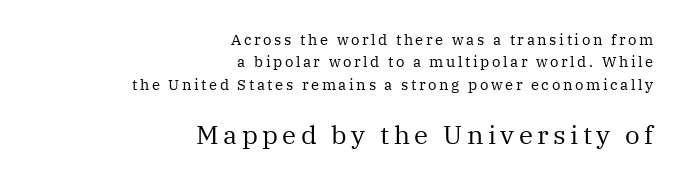
Notice how the stems are strictly vertical — no italics here. Right-aligned paragraph, ragged on the left. The later block is typeset at a bigger size than the earlier block. This block has exactly the height ordinary leading produces. Weight: regular or lighter. Decoration check: the copy has no underline.
